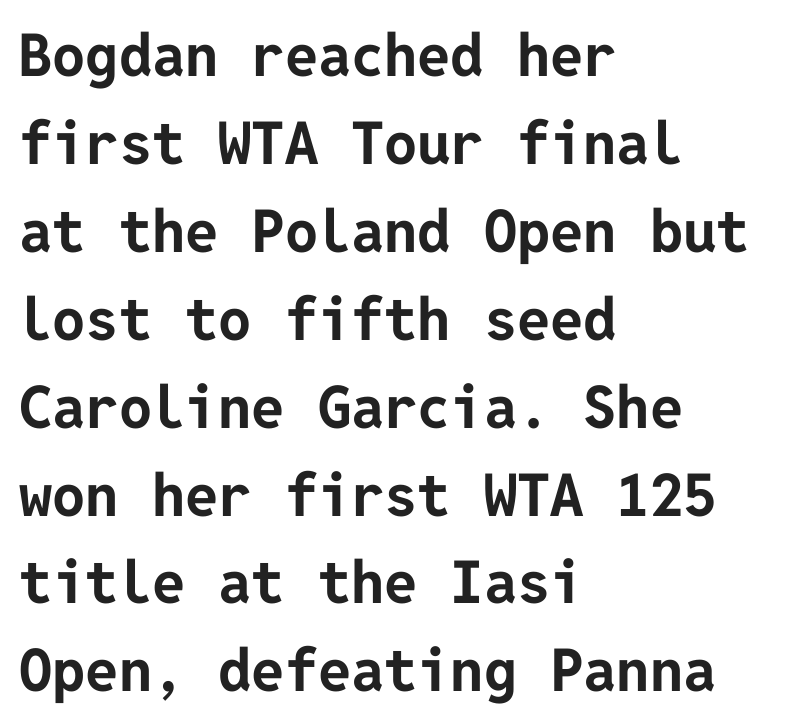
{"serif": "no", "italic": "no", "bold": "yes", "weight": "bold", "width": "normal", "stroke_contrast": "low", "x_height": "medium", "underline": "no", "align": "left", "line_spacing": "normal", "line_spacing_ratio": 1.49, "letter_spacing": "normal", "letter_spacing_em": 0.0, "glyph_px": 59}
